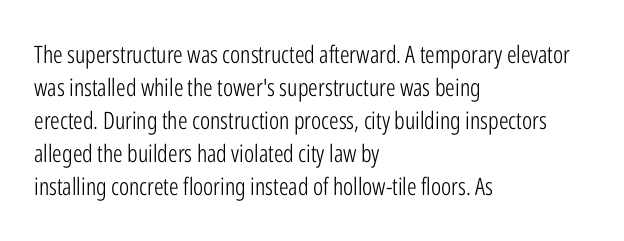
{"italic": "no", "bold": "no", "underline": "no", "align": "left", "line_spacing": "normal", "line_spacing_ratio": 1.37, "letter_spacing": "normal", "letter_spacing_em": 0.0, "glyph_px": 24}
